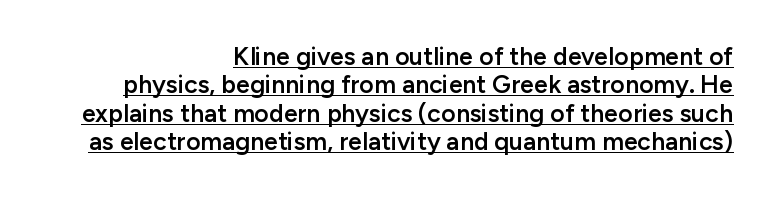
Q: Is the text bold? A: Semi-bold.
Q: Is the text italic (slanted)? A: No, it is upright.
Q: Is the text underlined? A: Yes.
Q: How is the paragraph aligned? A: Right-aligned.
Q: Is the spacing between letters normal or unusually wide? A: Normal.
Q: Is the spacing between lines tight, normal or loose? A: Tight.
